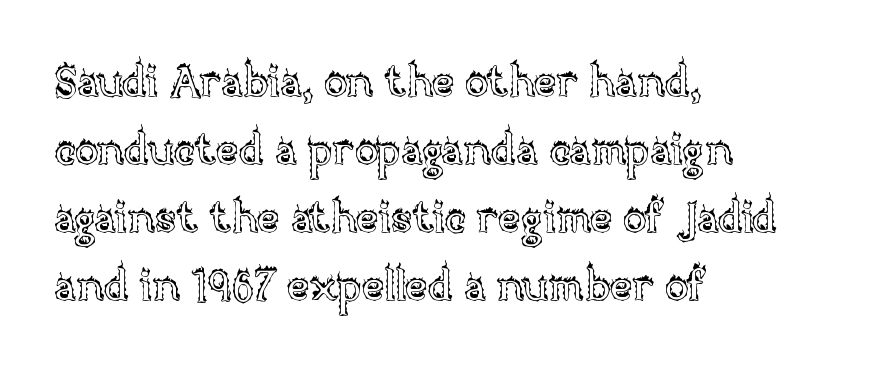
There is no visible air inserted between adjacent glyphs. The designer left line spacing at the default. Casual observation: everything's shoved over to the left. A bare baseline throughout the passage. The letters stand straight up with perfectly vertical stems. The passage shown is typed in a proportional face where columns would drift.
